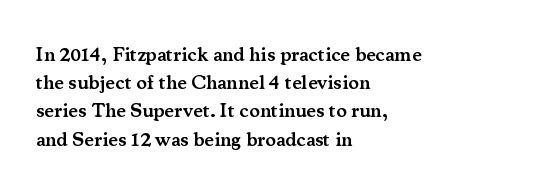
This is moderately heavy type, rendered in semibold. A bare baseline throughout the passage. Caption: standard tracking, unaltered. A typesetter would mark this as roman, not italic. The rows are spaced the way most documents space them. A classic flush-left, rag-right setting is used for this passage.
